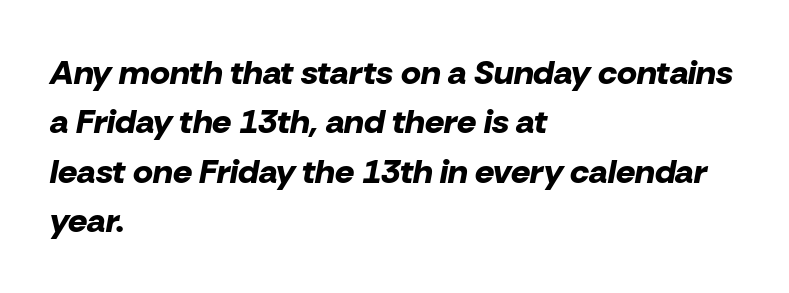
The image shows 34 px bold type, italic (leaning right); set left-aligned, normal line spacing (1.45x), normal letter spacing, not underlined; low stroke contrast and a medium x-height.
